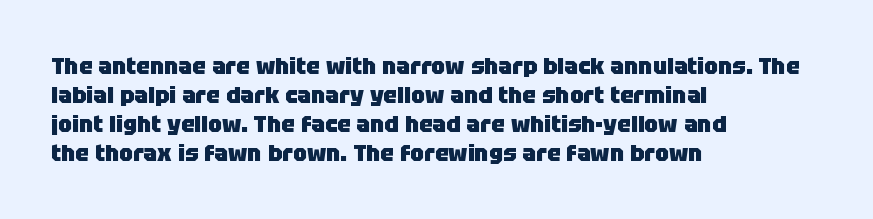
The image shows 23 px bold type, upright; set left-aligned, normal line spacing (1.26x), normal letter spacing, not underlined.
